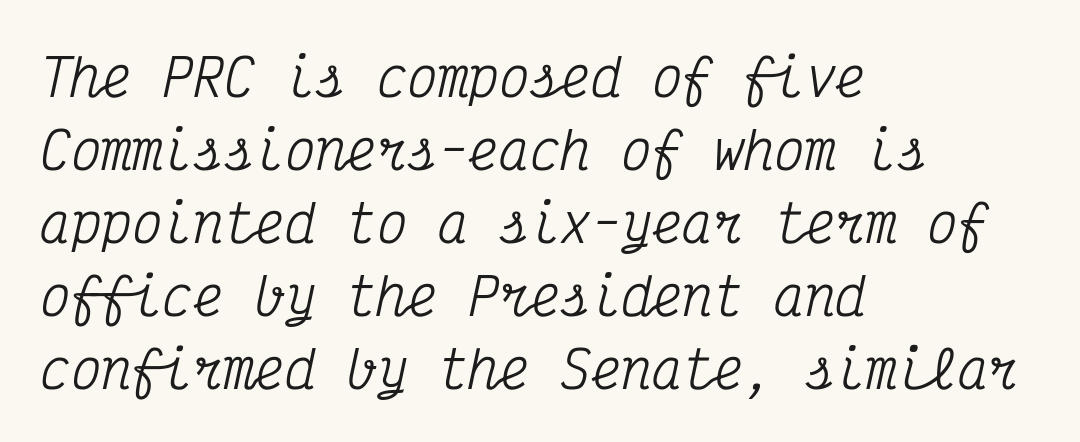
Q: Is the text italic (slanted)? A: Yes, it leans right by about 12 degrees.
Q: Is the typeface a serif or a sans-serif typeface? A: Serif.
Q: Is the text underlined? A: No.
Q: How is the paragraph aligned? A: Left-aligned.
Q: Is the spacing between letters normal or unusually wide? A: Normal.
Q: Is the spacing between lines tight, normal or loose? A: Normal.
Q: Width (condensed, normal, or wide)? A: Condensed.
Q: Stroke contrast? A: Medium.
Q: x-height? A: Medium.
Q: Monospaced? A: Yes.
